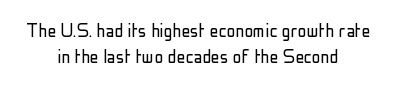
Q: Is the text bold? A: No.
Q: Is the text italic (slanted)? A: No, it is upright.
Q: Is the text underlined? A: No.
Q: How is the paragraph aligned? A: Centered.
Q: Is the spacing between letters normal or unusually wide? A: Normal.
